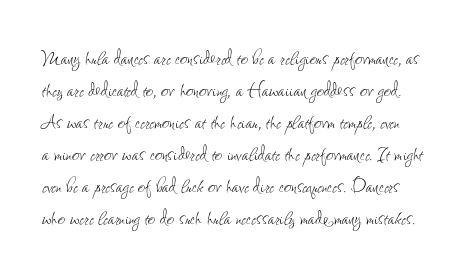
{"bold": "no", "underline": "no", "line_spacing": "normal", "line_spacing_ratio": 1.28, "letter_spacing": "normal", "letter_spacing_em": 0.0, "glyph_px": 25}
